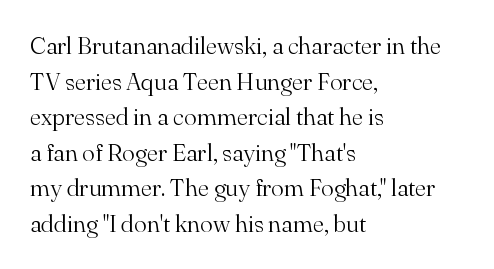
{"italic": "no", "bold": "no", "underline": "no", "align": "left", "line_spacing": "normal", "line_spacing_ratio": 1.48, "letter_spacing": "normal", "letter_spacing_em": 0.0, "glyph_px": 24}
